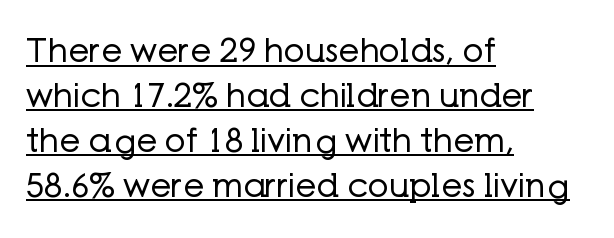
{"serif": "no", "italic": "no", "bold": "no", "weight": "regular", "width": "normal", "stroke_contrast": "low", "x_height": "medium", "monospaced": "no", "underline": "yes", "align": "left", "line_spacing": "normal", "line_spacing_ratio": 1.36, "letter_spacing": "normal", "letter_spacing_em": 0.0, "glyph_px": 33}
